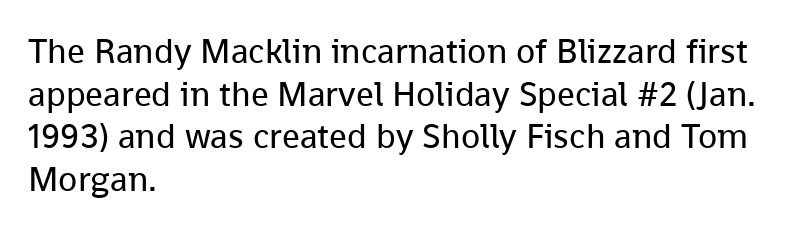
Q: Is the text bold? A: No.
Q: Is the text italic (slanted)? A: No, it is upright.
Q: Is the typeface a serif or a sans-serif typeface? A: Sans-serif.
Q: Is the text underlined? A: No.
Q: How is the paragraph aligned? A: Left-aligned.
Q: Is the spacing between letters normal or unusually wide? A: Normal.
Q: Width (condensed, normal, or wide)? A: Normal.
Q: Stroke contrast? A: Low.
Q: x-height? A: Medium.
Q: Monospaced? A: No.
